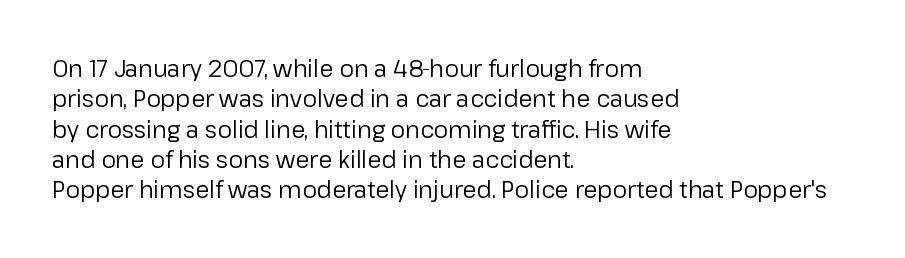
Q: Is the text bold? A: No.
Q: Is the text italic (slanted)? A: No, it is upright.
Q: Is the text underlined? A: No.
Q: How is the paragraph aligned? A: Left-aligned.
Q: Is the spacing between letters normal or unusually wide? A: Normal.
Q: Is the spacing between lines tight, normal or loose? A: Normal.
